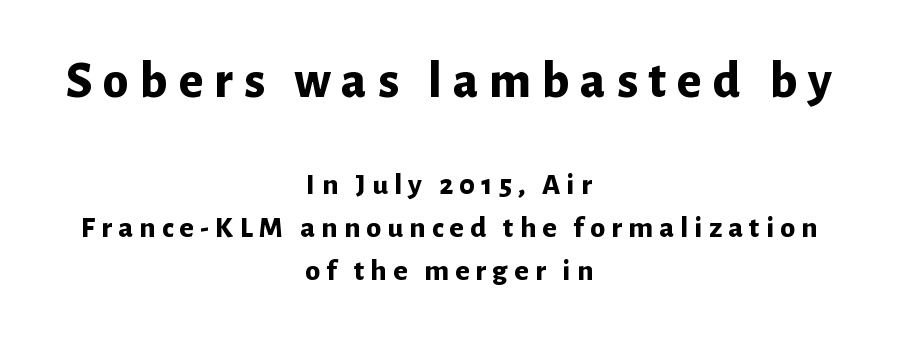
Q: Is the text bold? A: Yes.
Q: Is the text italic (slanted)? A: No, it is upright.
Q: Is the typeface a serif or a sans-serif typeface? A: Sans-serif.
Q: Is the text underlined? A: No.
Q: How is the paragraph aligned? A: Centered.
Q: Is the spacing between letters normal or unusually wide? A: Unusually wide.
Q: Is the spacing between lines tight, normal or loose? A: Normal.
Q: Which block of text is set in a larger size, the first (top) or the second (bottom)? A: The first (top) one.
Q: Width (condensed, normal, or wide)? A: Normal.
Q: Stroke contrast? A: Low.
Q: x-height? A: Medium.
Q: Monospaced? A: No.
